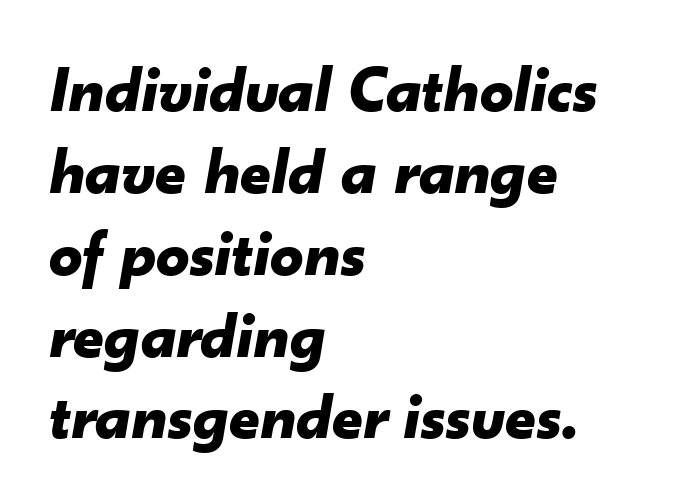
Short note: letters normally spaced. The typesetter chose a ragged-right arrangement here. Letters rest on an invisible, unmarked baseline. In terms of posture, this sample is oblique. Is the type bold? Yes — the strokes are clearly thick and heavy.
